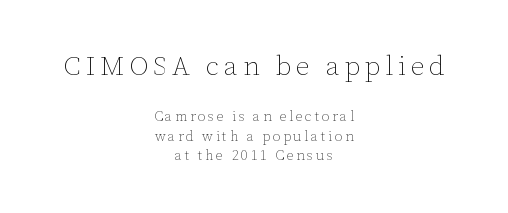
The image shows 27 px text type, upright; set centered, normal line spacing (1.39x), not underlined; the first (top) block is 1.93x larger.
